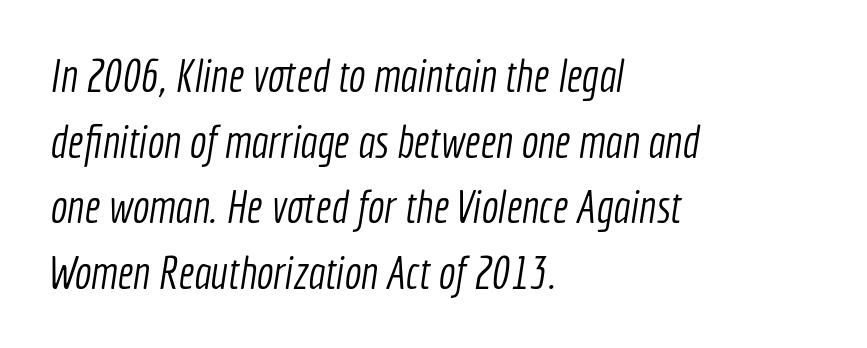
Compared with typical paragraphs, the rows here are spaced about the same. No extra tracking has been applied to these lines. Left-aligned paragraph, ragged on the right. Clear beneath every line of the passage. Varying glyph widths throughout — classic text-font behaviour.
